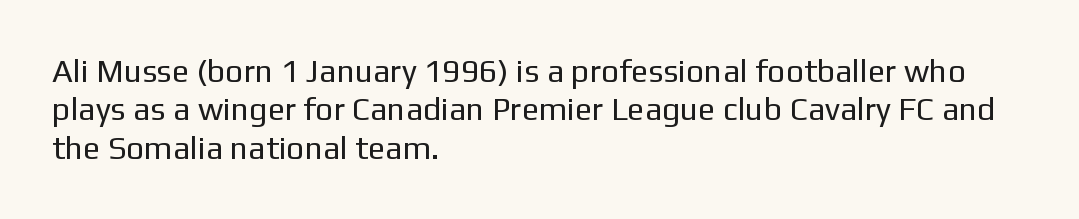
{"serif": "no", "italic": "no", "bold": "no", "weight": "regular", "width": "normal", "stroke_contrast": "low", "x_height": "medium", "monospaced": "no", "underline": "no", "align": "left", "line_spacing_ratio": 1.2, "letter_spacing": "normal", "letter_spacing_em": 0.0, "glyph_px": 32}
